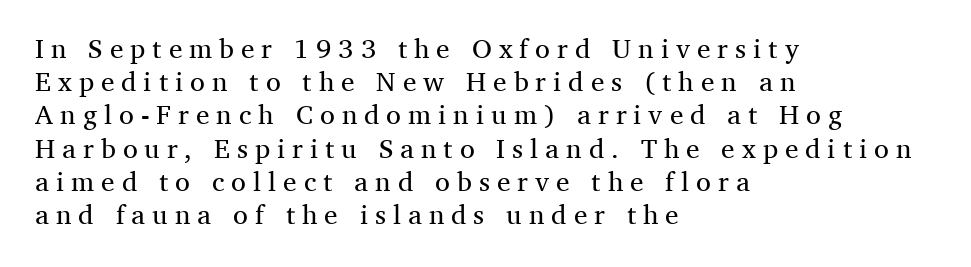
The font sits on the lighter half of the weight spectrum, regular included. A classic flush-left, rag-right setting is used for this passage. The letterforms stand isolated, each surrounded by extra space. Do the letters lean? They stand straight.
